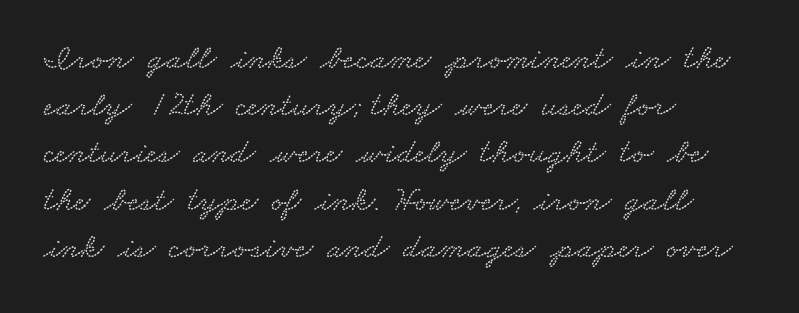
Q: Is the text underlined? A: No.
Q: How is the paragraph aligned? A: Left-aligned.
Q: Is the spacing between letters normal or unusually wide? A: Normal.
Q: Is the spacing between lines tight, normal or loose? A: Normal.
Q: Width (condensed, normal, or wide)? A: Wide.
Q: Stroke contrast? A: Low.
Q: x-height? A: Small.
Q: Monospaced? A: No.
